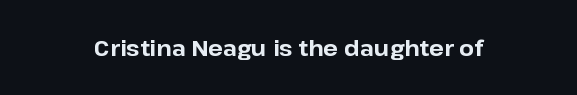
The image shows 22 px bold type, upright; set normal letter spacing, not underlined.
